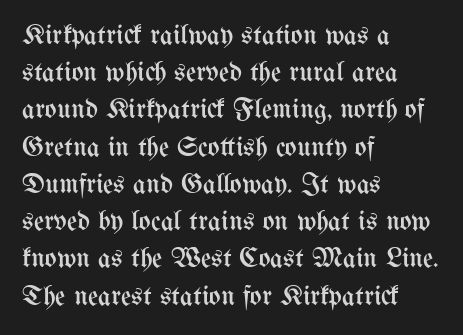
{"italic": "no", "bold": "no", "weight": "regular", "width": "condensed", "stroke_contrast": "medium", "x_height": "medium", "monospaced": "no", "underline": "no", "align": "left", "line_spacing": "normal", "line_spacing_ratio": 1.33, "letter_spacing": "normal", "letter_spacing_em": 0.0, "glyph_px": 28}
